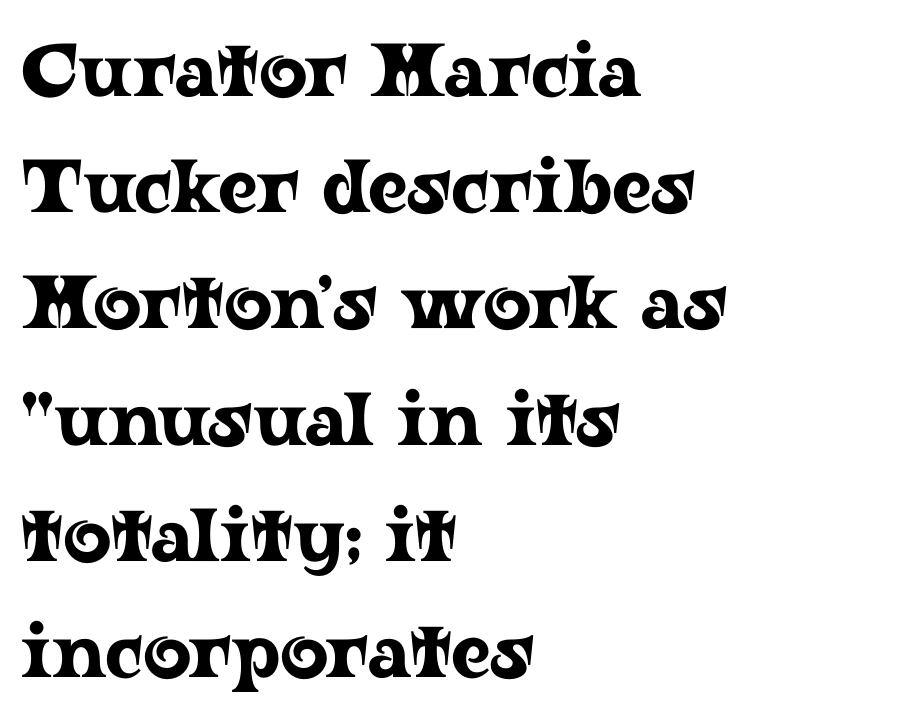
Q: Is the text italic (slanted)? A: No, it is upright.
Q: Is the typeface a serif or a sans-serif typeface? A: Serif.
Q: Is the text underlined? A: No.
Q: How is the paragraph aligned? A: Left-aligned.
Q: Is the spacing between letters normal or unusually wide? A: Normal.
Q: Is the spacing between lines tight, normal or loose? A: Normal.
Q: Width (condensed, normal, or wide)? A: Wide.
Q: Stroke contrast? A: Low.
Q: x-height? A: Medium.
Q: Monospaced? A: No.
